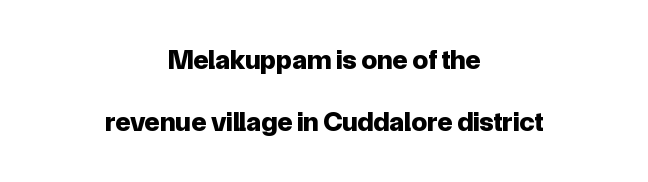
The type is set solid horizontally, with unmodified tracking. The lettering stays uniformly vertical, giving the passage a roman look. The specimen omits any rule beneath the text block's lines. The font is running at its bold setting. The line-height multiplier appears high, well above default.
